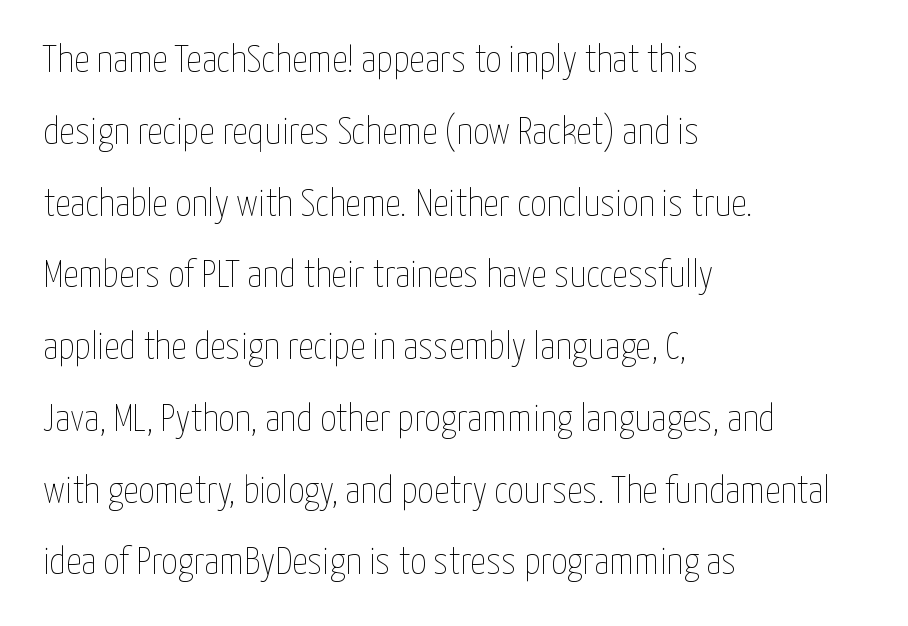
The font's upright variant was chosen for this text. Character widths vary here, with narrow letters taking less room than wide ones. Stroke mass is kept to a normal reading level or below. Here the glyphs are tracked normally, forming tight word shapes.
